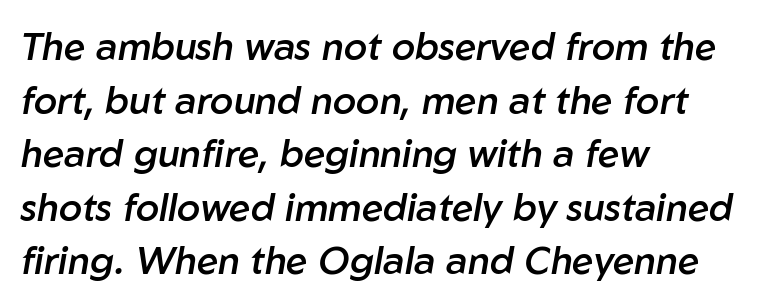
The image shows 38 px semibold type, italic (leaning right); set left-aligned, normal line spacing (1.41x), normal letter spacing, not underlined; low stroke contrast and a medium x-height.
